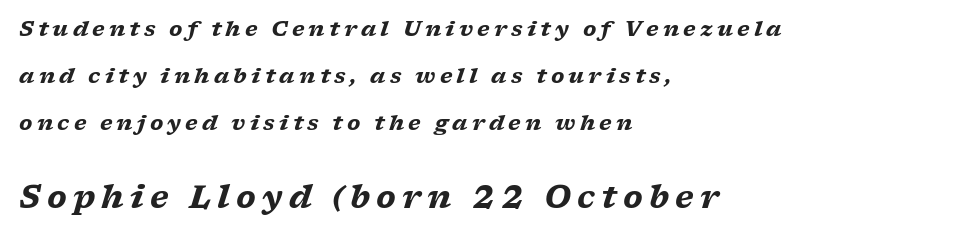
{"serif": "yes", "italic": "yes", "lean": "right", "slant_degrees": 17, "bold": "yes", "weight": "heavy", "width": "wide", "stroke_contrast": "low", "x_height": "medium", "monospaced": "no", "underline": "no", "align": "left", "line_spacing": "loose", "line_spacing_ratio": 2.23, "letter_spacing": "wide", "letter_spacing_em": 0.2, "larger_block": "second", "size_ratio": 1.48, "glyph_px": 31}
